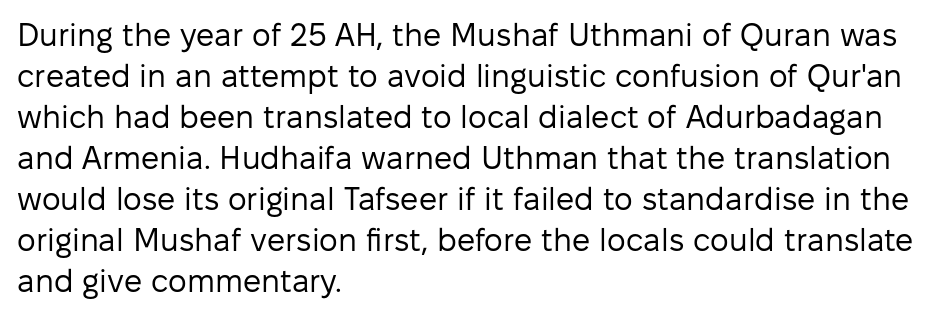
The image shows 32 px regular-weight sans-serif type, upright; set left-aligned, normal line spacing (1.28x), normal letter spacing, not underlined; low stroke contrast and a medium x-height.
